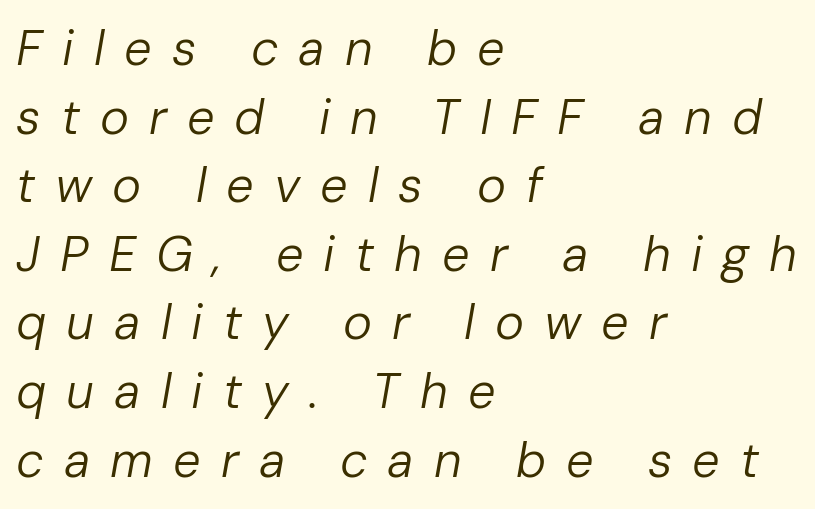
Stem width sits at or under what a default text font uses. In terms of leading, this rendering sits right in the middle. In terms of letterspacing, this is a distinctly airy, spread setting. The string is rendered with underlining switched off. Does the lettering tilt? It does — this is italic.
